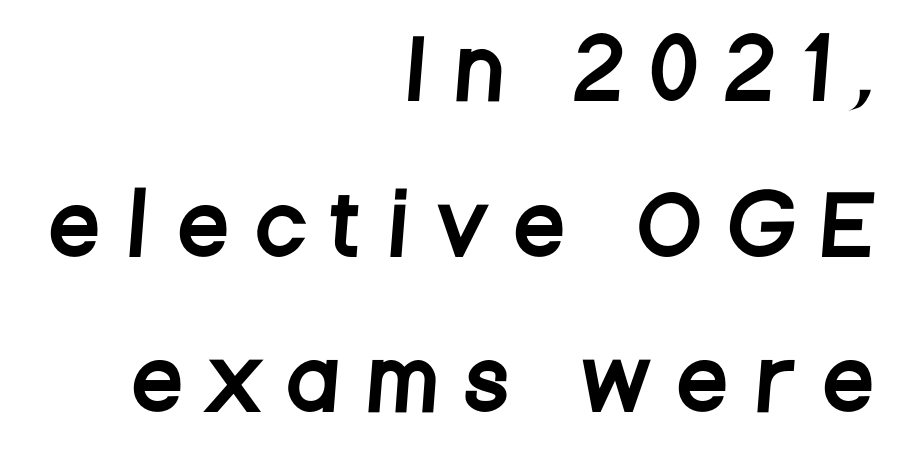
Q: Is the typeface a serif or a sans-serif typeface? A: Sans-serif.
Q: Is the text underlined? A: No.
Q: How is the paragraph aligned? A: Right-aligned.
Q: Is the spacing between letters normal or unusually wide? A: Unusually wide.
Q: Is the spacing between lines tight, normal or loose? A: Loose.
Q: Width (condensed, normal, or wide)? A: Condensed.
Q: Stroke contrast? A: Low.
Q: x-height? A: Large.
Q: Monospaced? A: No.
